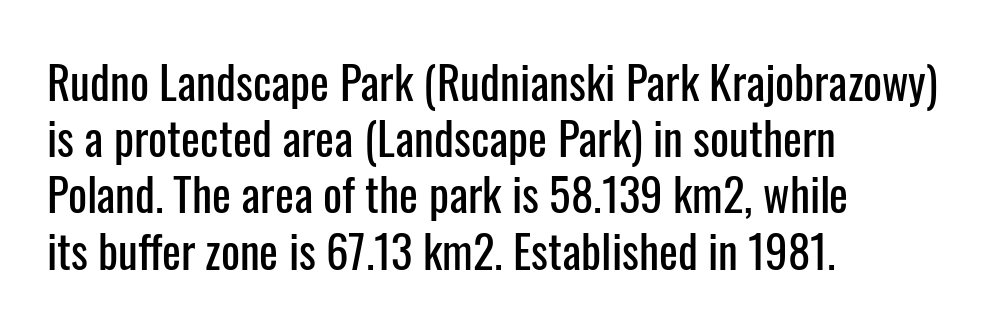
{"serif": "no", "italic": "no", "width": "condensed", "stroke_contrast": "low", "x_height": "medium", "monospaced": "no", "underline": "no", "align": "left", "line_spacing": "normal", "line_spacing_ratio": 1.25, "letter_spacing": "normal", "letter_spacing_em": 0.0, "glyph_px": 45}
